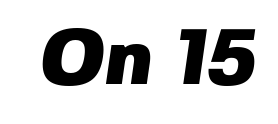
This rendering employs a face without finishing strokes, i.e., a sans-serif. Varying glyph widths throughout — classic text-font behaviour. Inter-character spacing is left at the font's built-in metrics. The sample has been set heavy, in full bold. Nobody drew a line under any word here.
